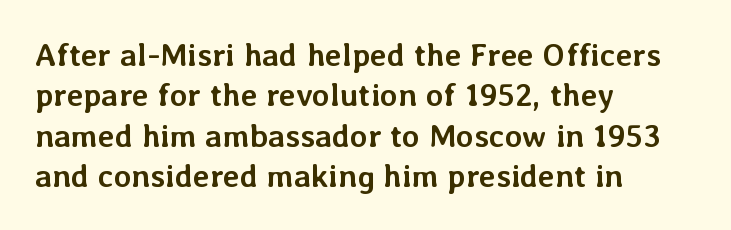
The image shows 32 px semibold type, upright; set left-aligned, normal line spacing (1.26x), normal letter spacing, not underlined; low stroke contrast and a medium x-height.
